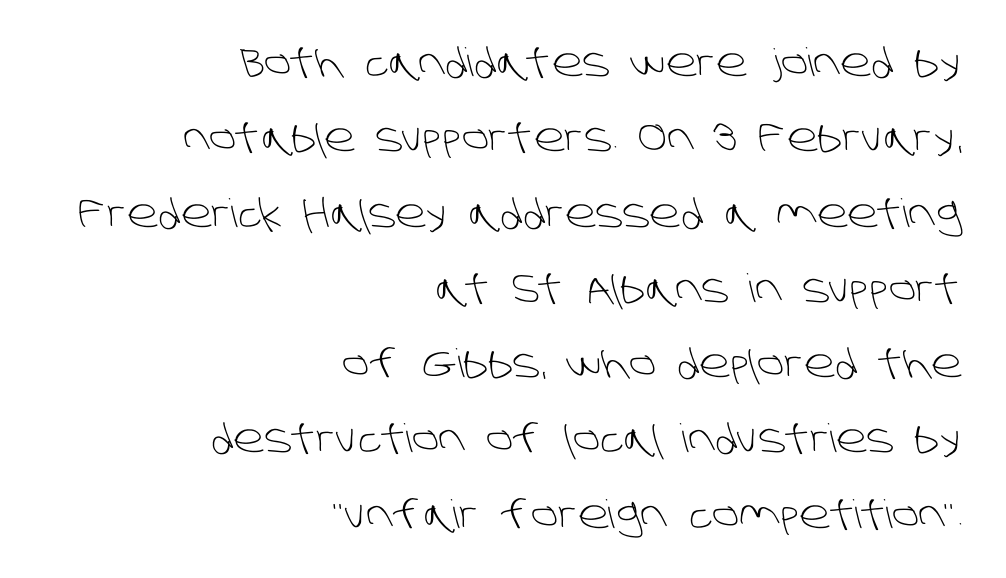
Q: Is the text bold? A: No.
Q: Is the typeface a serif or a sans-serif typeface? A: Sans-serif.
Q: Is the text underlined? A: No.
Q: How is the paragraph aligned? A: Right-aligned.
Q: Is the spacing between letters normal or unusually wide? A: Normal.
Q: Is the spacing between lines tight, normal or loose? A: Loose.
Q: Width (condensed, normal, or wide)? A: Normal.
Q: Stroke contrast? A: Low.
Q: x-height? A: Large.
Q: Monospaced? A: No.
